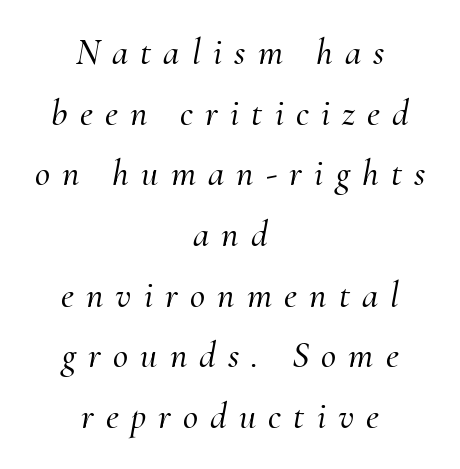
Q: Is the text italic (slanted)? A: Yes, it leans right by about 10 degrees.
Q: Is the typeface a serif or a sans-serif typeface? A: Serif.
Q: Is the text underlined? A: No.
Q: How is the paragraph aligned? A: Centered.
Q: Is the spacing between letters normal or unusually wide? A: Unusually wide.
Q: Is the spacing between lines tight, normal or loose? A: Normal.
Q: Width (condensed, normal, or wide)? A: Normal.
Q: Stroke contrast? A: Medium.
Q: x-height? A: Small.
Q: Monospaced? A: No.
